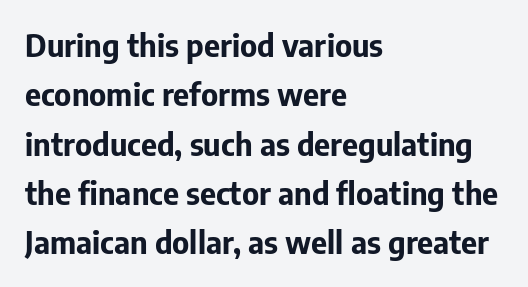
{"serif": "no", "italic": "no", "bold": "yes", "weight": "bold", "width": "normal", "stroke_contrast": "low", "x_height": "medium", "monospaced": "no", "underline": "no", "align": "left", "line_spacing": "normal", "line_spacing_ratio": 1.59, "letter_spacing": "normal", "letter_spacing_em": 0.0, "glyph_px": 31}
